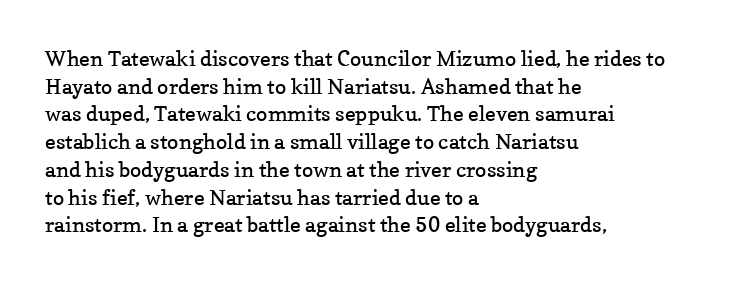
Q: Is the text bold? A: No.
Q: Is the text italic (slanted)? A: No, it is upright.
Q: Is the text underlined? A: No.
Q: How is the paragraph aligned? A: Left-aligned.
Q: Is the spacing between letters normal or unusually wide? A: Normal.
Q: Is the spacing between lines tight, normal or loose? A: Normal.
